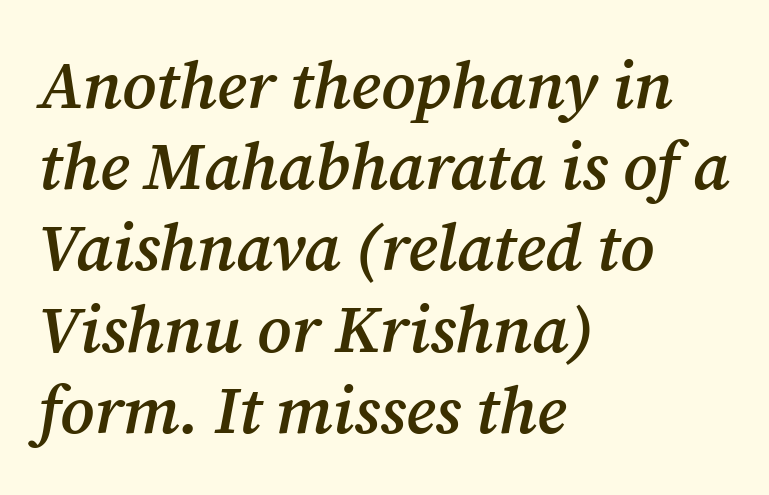
The lettering tilts uniformly, giving the passage an italic look. The letterforms sit shoulder to shoulder at normal distance. These lines are rendered in a variable-pitch font. The specimen omits any rule beneath the text block's lines. Layout note: lines flush left. What kind of face is this? One with serifs.
